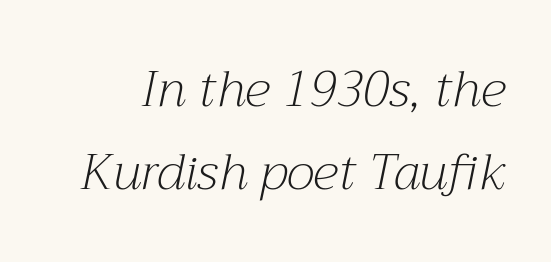
The image shows 50 px light serif type, italic (leaning right); set normal line spacing (1.66x), normal letter spacing, not underlined; medium stroke contrast and a medium x-height.
